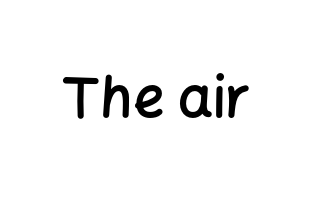
Underlining? Definitely not there. Examine the stroke ends and you'll find no serifs. Characters follow at the spacing the type designer built in. Typographic density is moderately raised because the face is semibold. Ascenders rise straight up at ninety degrees.
